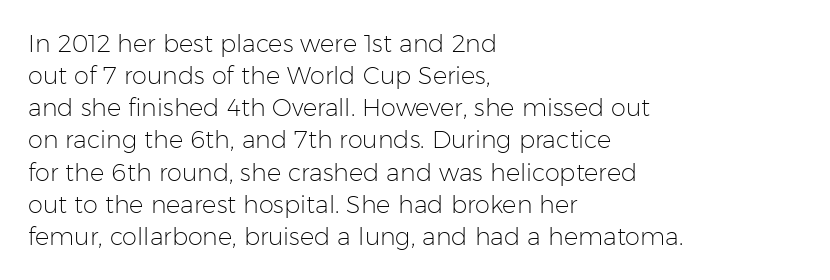
The strip under each line holds only bare page. You could call the tracking neutral — neither tight nor loose. Where is the straight margin? On the left. Upright lettering throughout. The weight tops out at a normal text grade.
